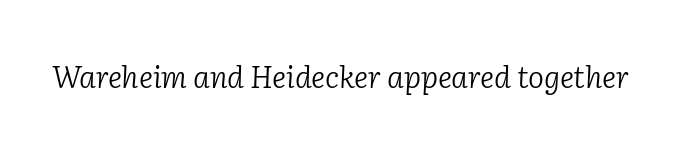
Q: Is the text bold? A: No.
Q: Is the text italic (slanted)? A: Yes, it leans right by about 2 degrees.
Q: Is the typeface a serif or a sans-serif typeface? A: Serif.
Q: Is the text underlined? A: No.
Q: Is the spacing between letters normal or unusually wide? A: Normal.
Q: Width (condensed, normal, or wide)? A: Normal.
Q: Stroke contrast? A: Low.
Q: x-height? A: Medium.
Q: Monospaced? A: No.
